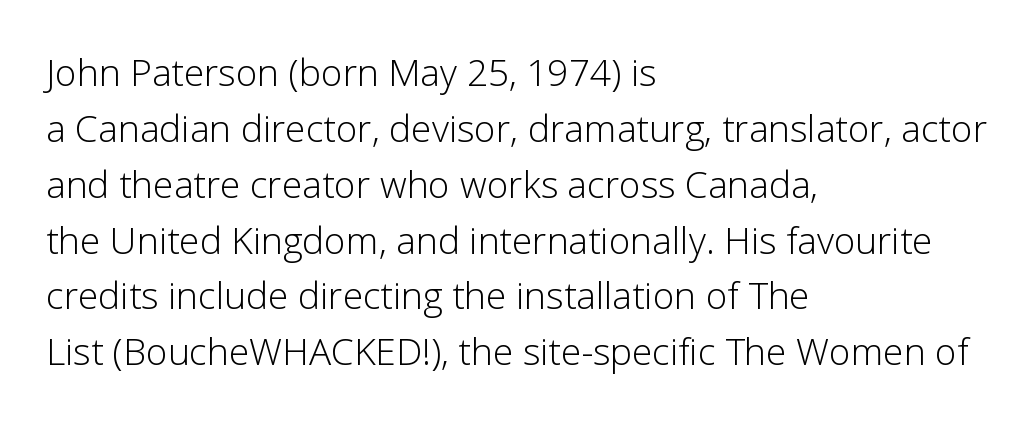
Q: Is the text bold? A: No.
Q: Is the text italic (slanted)? A: No, it is upright.
Q: Is the typeface a serif or a sans-serif typeface? A: Sans-serif.
Q: Is the text underlined? A: No.
Q: How is the paragraph aligned? A: Left-aligned.
Q: Is the spacing between letters normal or unusually wide? A: Normal.
Q: Is the spacing between lines tight, normal or loose? A: Normal.
Q: Width (condensed, normal, or wide)? A: Normal.
Q: Stroke contrast? A: Low.
Q: x-height? A: Medium.
Q: Monospaced? A: No.
